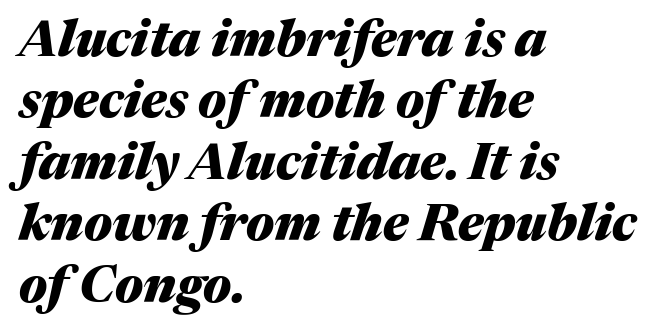
{"italic": "yes", "lean": "right", "slant_degrees": 17, "bold": "yes", "weight": "heavy", "width": "normal", "stroke_contrast": "medium", "x_height": "medium", "monospaced": "no", "underline": "no", "align": "left", "line_spacing_ratio": 1.23, "letter_spacing": "normal", "letter_spacing_em": 0.0, "glyph_px": 50}
